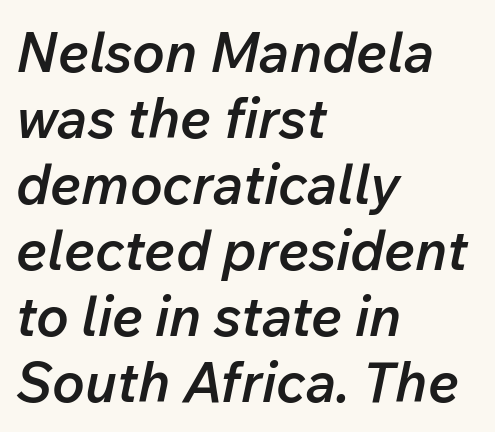
The whole block is typeset with a tilt. The type is set solid horizontally, with unmodified tracking. This is moderately heavy type, rendered in semibold. Think of a printed novel: that variable character pitch is what you see here.
